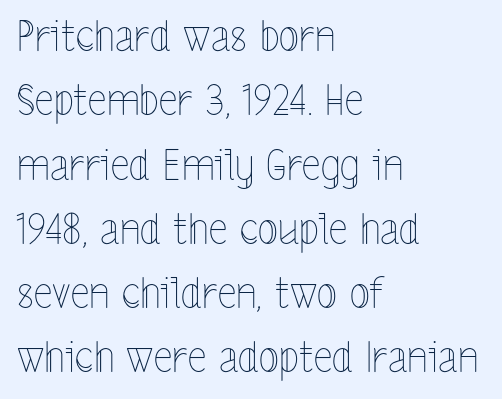
The weight would be labelled regular, book, light, or lighter still. Notice how the stems are strictly vertical — no italics here. Varying glyph widths throughout — classic text-font behaviour. Default kerning and tracking; the words read as compact shapes.
